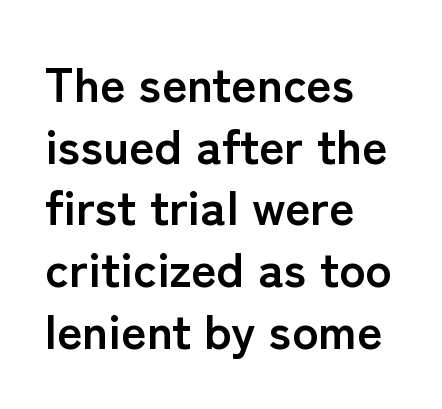
Type style note: lacks serifs. Where is the straight margin? On the left. Students, this is bold: see how much ink each stroke carries. The foot of each line stays bare and open. Tall strokes in this sample are plumb rather than angled. The face used here is rendered with its standard letterfit.
